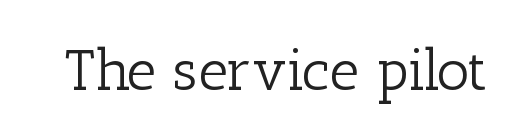
Q: Is the text bold? A: No.
Q: Is the text italic (slanted)? A: No, it is upright.
Q: Is the typeface a serif or a sans-serif typeface? A: Serif.
Q: Is the text underlined? A: No.
Q: Is the spacing between letters normal or unusually wide? A: Normal.
Q: Width (condensed, normal, or wide)? A: Normal.
Q: Stroke contrast? A: Low.
Q: x-height? A: Medium.
Q: Monospaced? A: No.
